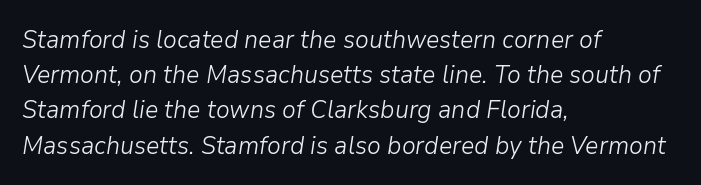
{"italic": "yes", "lean": "right", "slant_degrees": 9, "bold": "no", "underline": "no", "align": "left", "line_spacing": "normal", "line_spacing_ratio": 1.41, "letter_spacing": "normal", "letter_spacing_em": 0.0, "glyph_px": 25}
